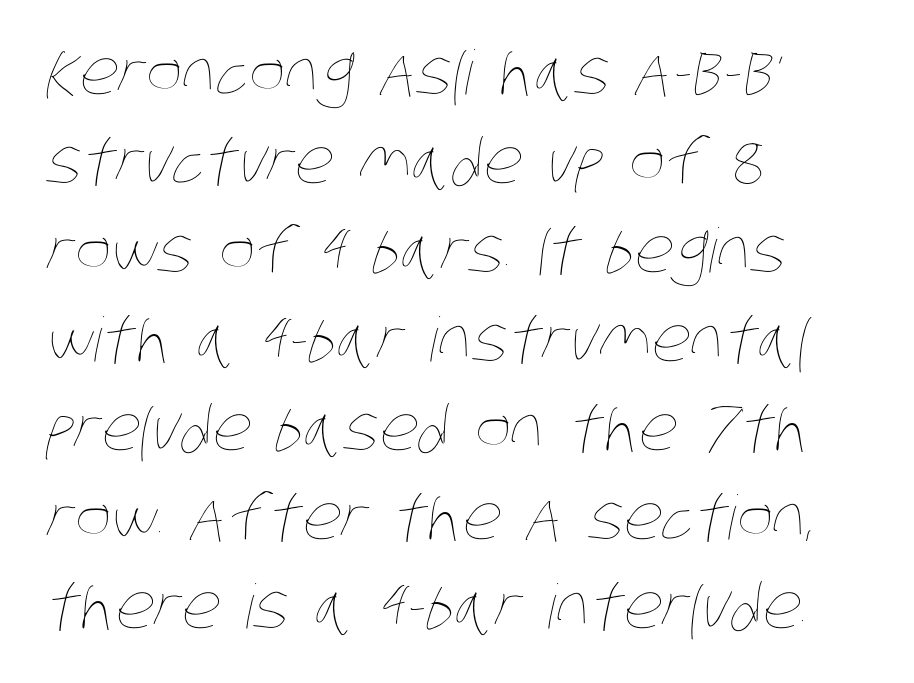
Q: Is the text bold? A: No.
Q: Is the text underlined? A: No.
Q: How is the paragraph aligned? A: Left-aligned.
Q: Is the spacing between letters normal or unusually wide? A: Normal.
Q: Is the spacing between lines tight, normal or loose? A: Normal.
Q: Width (condensed, normal, or wide)? A: Condensed.
Q: Stroke contrast? A: Low.
Q: x-height? A: Large.
Q: Monospaced? A: No.
